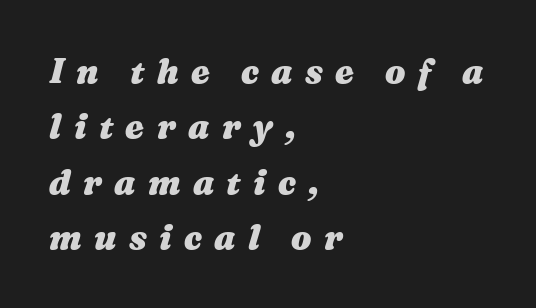
Q: Is the text bold? A: Yes.
Q: Is the text italic (slanted)? A: Yes, it leans right by about 16 degrees.
Q: Is the text underlined? A: No.
Q: How is the paragraph aligned? A: Left-aligned.
Q: Is the spacing between letters normal or unusually wide? A: Unusually wide.
Q: Is the spacing between lines tight, normal or loose? A: Normal.
Q: Width (condensed, normal, or wide)? A: Wide.
Q: Stroke contrast? A: Medium.
Q: x-height? A: Medium.
Q: Monospaced? A: No.
